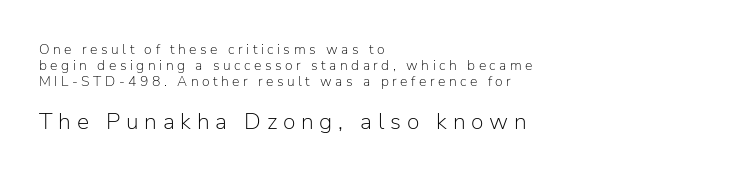
Is there much room between lines? No — they nearly touch. Do the letters lean? They stand straight. Nobody drew a line under any word here. The typesetting does not lean heavy: it is not bold. The rendering anchors every line to the left-hand side. Is the letter spacing exaggerated? Yes — the characters are pushed far apart.
